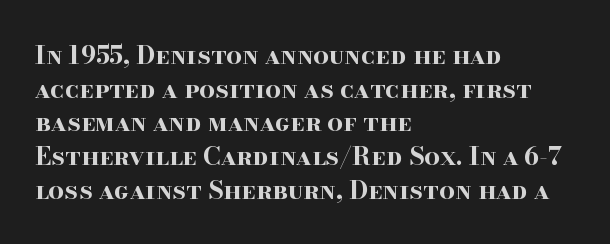
Students, note that the glyphs here touch the page at normal intervals. Chunky letters — that's bold for sure. Descenders are the only things crossing below the line. Notice how the passage keeps a crisp vertical edge on the left only.
